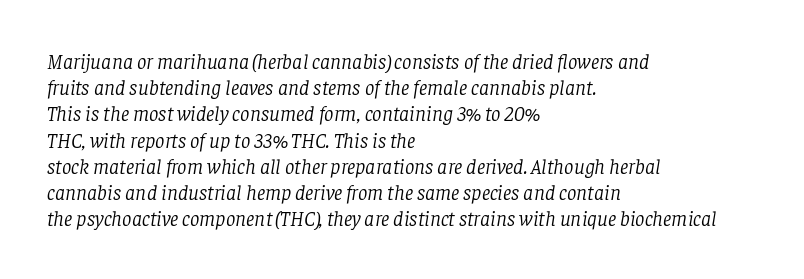
{"italic": "yes", "lean": "right", "slant_degrees": 8, "bold": "no", "underline": "no", "align": "left", "line_spacing": "normal", "line_spacing_ratio": 1.25, "letter_spacing": "normal", "letter_spacing_em": 0.0, "glyph_px": 21}
